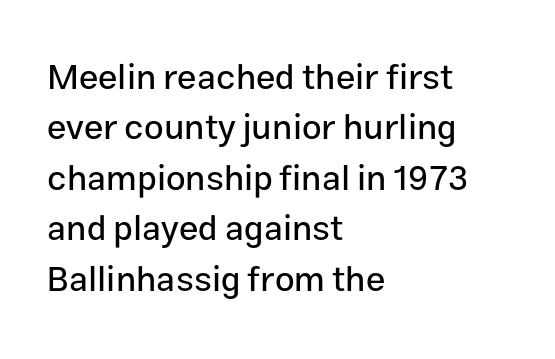
Q: Is the text italic (slanted)? A: No, it is upright.
Q: Is the typeface a serif or a sans-serif typeface? A: Sans-serif.
Q: Is the text underlined? A: No.
Q: How is the paragraph aligned? A: Left-aligned.
Q: Is the spacing between letters normal or unusually wide? A: Normal.
Q: Is the spacing between lines tight, normal or loose? A: Normal.
Q: Width (condensed, normal, or wide)? A: Normal.
Q: Stroke contrast? A: Low.
Q: x-height? A: Medium.
Q: Monospaced? A: No.
